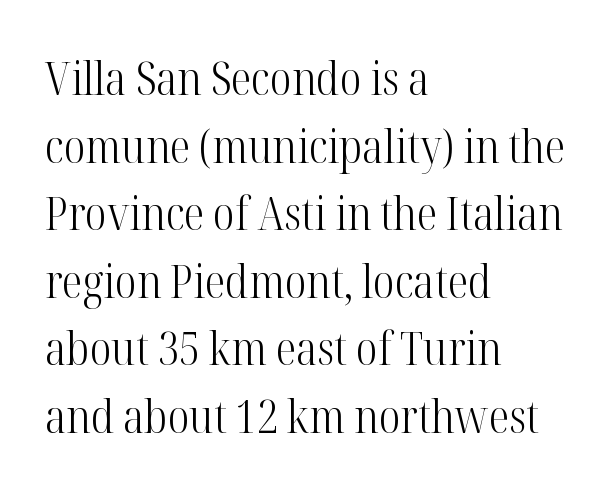
Q: Is the text bold? A: No.
Q: Is the text italic (slanted)? A: No, it is upright.
Q: Is the typeface a serif or a sans-serif typeface? A: Serif.
Q: Is the text underlined? A: No.
Q: How is the paragraph aligned? A: Left-aligned.
Q: Is the spacing between letters normal or unusually wide? A: Normal.
Q: Is the spacing between lines tight, normal or loose? A: Normal.
Q: Width (condensed, normal, or wide)? A: Condensed.
Q: Stroke contrast? A: High.
Q: x-height? A: Medium.
Q: Monospaced? A: No.
